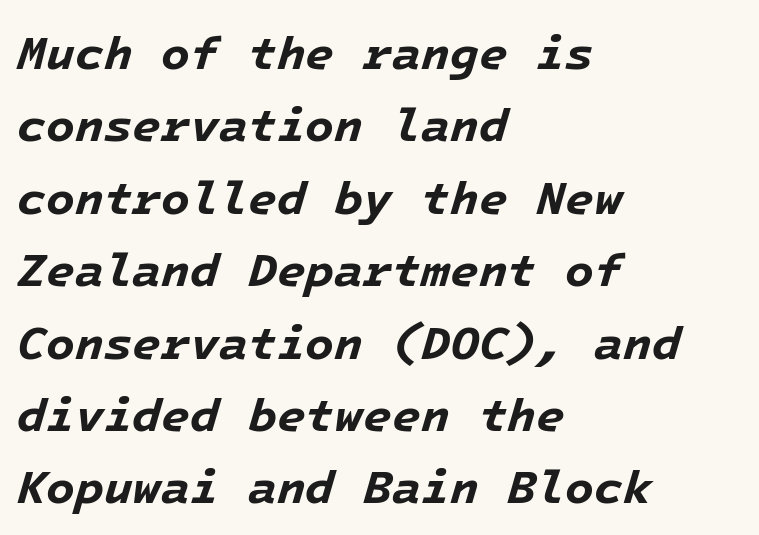
The image shows 47 px bold type, italic (leaning right); set left-aligned, normal line spacing (1.54x), normal letter spacing, not underlined; low stroke contrast and a medium x-height.
